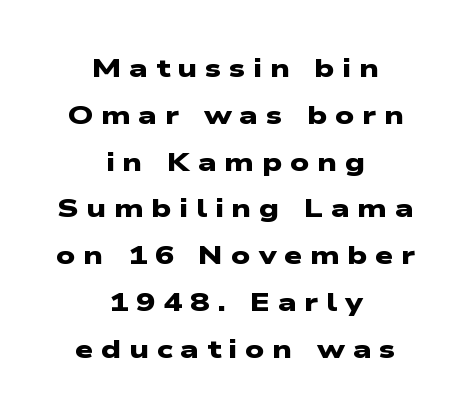
{"bold": "yes", "underline": "no", "align": "center", "line_spacing_ratio": 1.8, "letter_spacing": "wide", "letter_spacing_em": 0.29, "glyph_px": 26}
